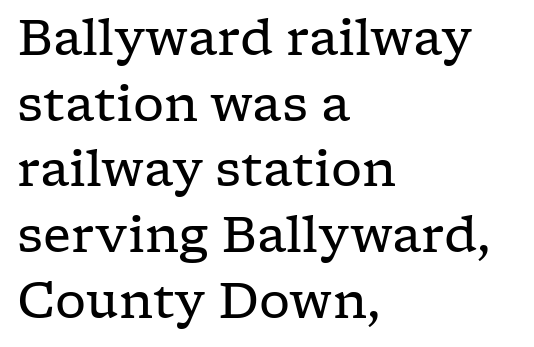
{"serif": "yes", "italic": "no", "bold": "no", "weight": "regular", "width": "wide", "stroke_contrast": "low", "x_height": "medium", "monospaced": "no", "underline": "no", "align": "left", "line_spacing": "normal", "line_spacing_ratio": 1.34, "letter_spacing": "normal", "letter_spacing_em": 0.0, "glyph_px": 49}
